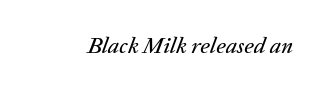
The image shows 23 px text type, italic (leaning right); set normal letter spacing, not underlined.
